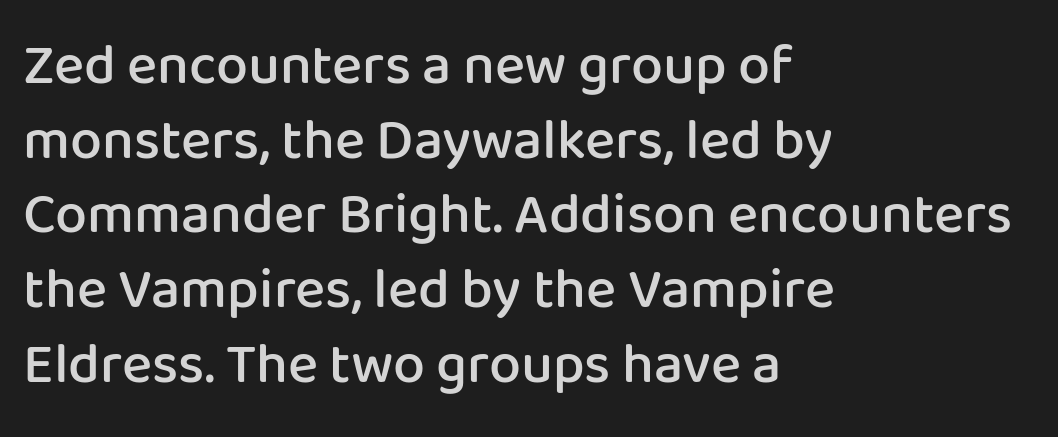
Q: Is the text bold? A: Semi-bold.
Q: Is the text italic (slanted)? A: No, it is upright.
Q: Is the typeface a serif or a sans-serif typeface? A: Sans-serif.
Q: Is the text underlined? A: No.
Q: How is the paragraph aligned? A: Left-aligned.
Q: Is the spacing between letters normal or unusually wide? A: Normal.
Q: Is the spacing between lines tight, normal or loose? A: Normal.
Q: Width (condensed, normal, or wide)? A: Normal.
Q: Stroke contrast? A: Low.
Q: x-height? A: Medium.
Q: Monospaced? A: No.
